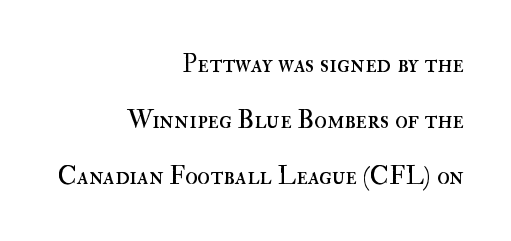
Type without underlining. Is there any slant? The stems are plumb. Line endings align vertically; line beginnings do not. No extra ink here — the face is not bold. The tracking reads as untouched default to a designer's eye.
